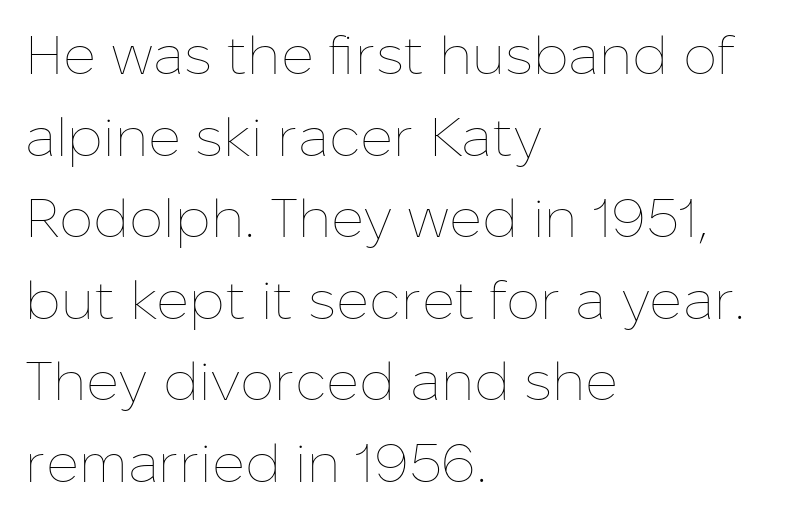
Q: Is the text bold? A: No.
Q: Is the text italic (slanted)? A: No, it is upright.
Q: Is the text underlined? A: No.
Q: How is the paragraph aligned? A: Left-aligned.
Q: Is the spacing between letters normal or unusually wide? A: Normal.
Q: Is the spacing between lines tight, normal or loose? A: Normal.
Q: Width (condensed, normal, or wide)? A: Normal.
Q: Stroke contrast? A: Low.
Q: x-height? A: Medium.
Q: Monospaced? A: No.
